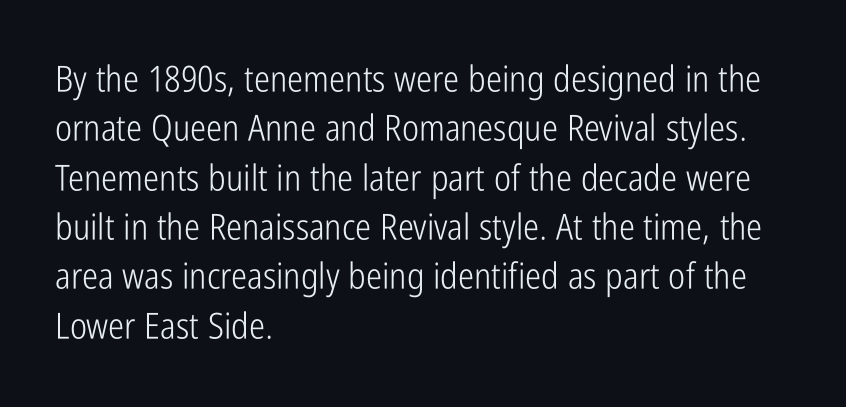
Q: Is the text bold? A: No.
Q: Is the text italic (slanted)? A: No, it is upright.
Q: Is the typeface a serif or a sans-serif typeface? A: Sans-serif.
Q: Is the text underlined? A: No.
Q: How is the paragraph aligned? A: Left-aligned.
Q: Is the spacing between letters normal or unusually wide? A: Normal.
Q: Is the spacing between lines tight, normal or loose? A: Normal.
Q: Width (condensed, normal, or wide)? A: Condensed.
Q: Stroke contrast? A: Low.
Q: x-height? A: Medium.
Q: Monospaced? A: No.
